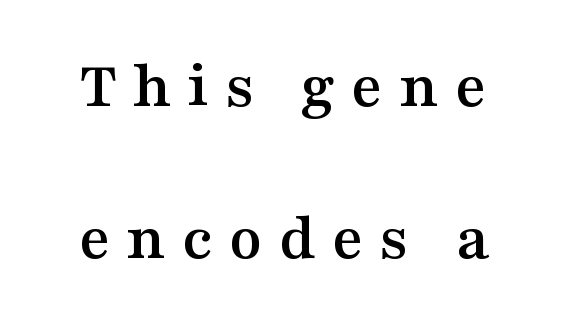
The image shows 68 px wide serif type, upright; set loose line spacing (2.24x), unusually wide letter spacing (+0.23 em), not underlined; medium stroke contrast and a medium x-height.
